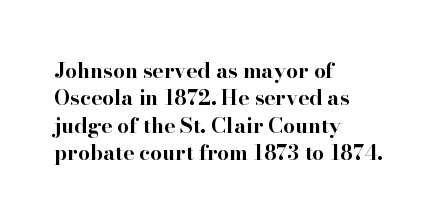
The rendering anchors every line to the left-hand side. This is the regular roman posture of the typeface. A normal amount of white space separates one row of letters from the next. The face used here is rendered with its standard letterfit. A clean baseline with only descenders dipping below it. The sample has been set heavy, in full bold.
